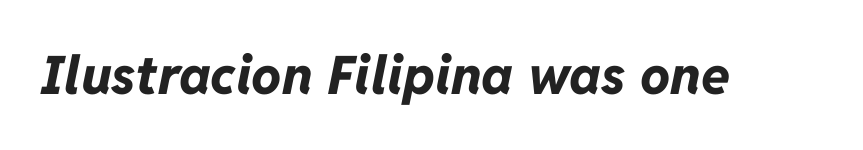
{"italic": "yes", "lean": "right", "slant_degrees": 11, "bold": "yes", "weight": "bold", "width": "normal", "stroke_contrast": "low", "x_height": "medium", "monospaced": "no", "underline": "no", "letter_spacing": "normal", "letter_spacing_em": 0.0, "glyph_px": 53}
